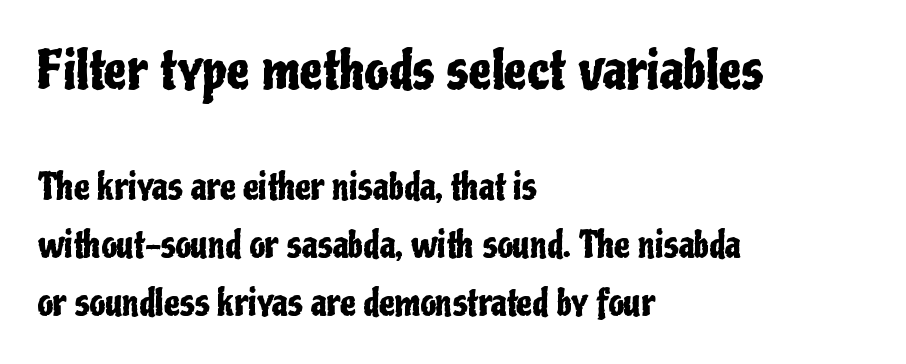
{"serif": "no", "italic": "no", "width": "condensed", "stroke_contrast": "low", "x_height": "medium", "monospaced": "no", "underline": "no", "align": "left", "line_spacing": "normal", "line_spacing_ratio": 1.65, "letter_spacing": "normal", "letter_spacing_em": 0.0, "larger_block": "first", "size_ratio": 1.49, "glyph_px": 52}
